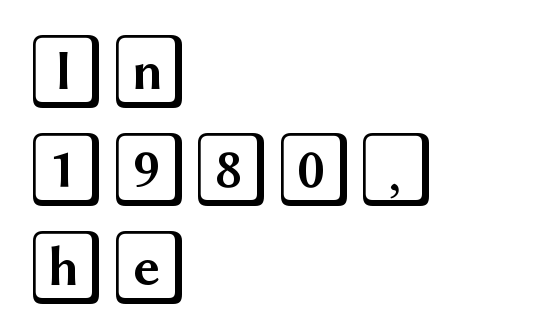
The image shows 75 px wide type, upright; set left-aligned, normal line spacing (1.31x), normal letter spacing, not underlined; a large x-height.
